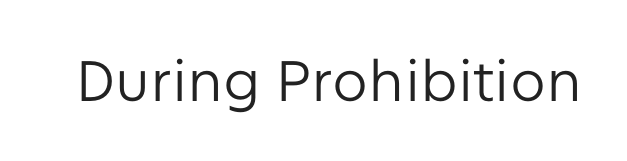
The image shows 57 px regular-weight sans-serif type, upright; set normal letter spacing, not underlined; low stroke contrast and a medium x-height.
